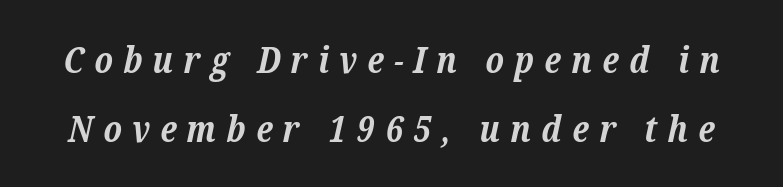
{"serif": "yes", "italic": "yes", "lean": "right", "slant_degrees": 12, "bold": "yes", "weight": "bold", "width": "normal", "stroke_contrast": "low", "x_height": "medium", "monospaced": "no", "underline": "no", "line_spacing_ratio": 1.87, "letter_spacing": "wide", "letter_spacing_em": 0.28, "glyph_px": 37}
